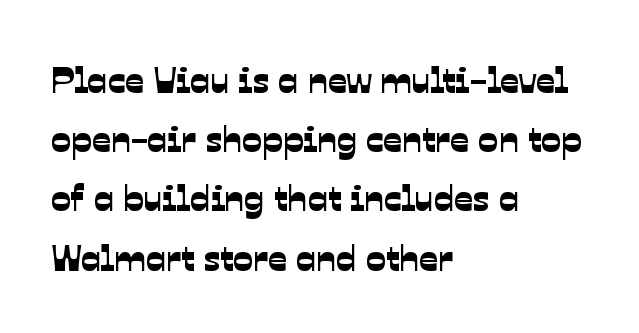
{"serif": "no", "width": "normal", "stroke_contrast": "low", "x_height": "medium", "monospaced": "no", "underline": "no", "align": "left", "line_spacing": "normal", "line_spacing_ratio": 1.6, "letter_spacing": "normal", "letter_spacing_em": 0.0, "glyph_px": 37}
